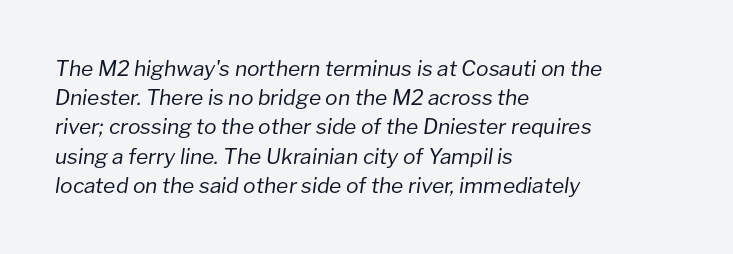
Unmarked baselines from the first word to the last. Vertical stems look standard width or narrower in stroke. Horizontally, the lines are justified to the leading edge only. Tracking here is standard; glyphs follow each other at the usual distance. Compared with ordinary roman type, these characters are visibly tilted.
